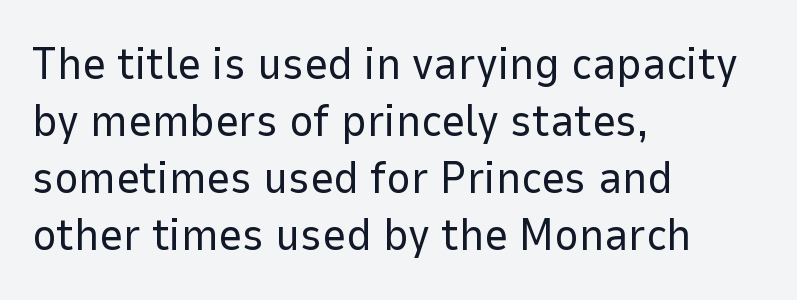
{"serif": "no", "italic": "no", "bold": "no", "weight": "regular", "width": "normal", "stroke_contrast": "low", "x_height": "medium", "monospaced": "no", "underline": "no", "align": "left", "line_spacing_ratio": 1.24, "letter_spacing": "normal", "letter_spacing_em": 0.0, "glyph_px": 46}
